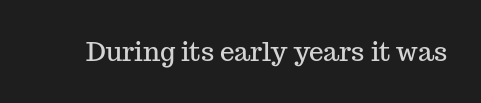
Q: Is the text italic (slanted)? A: No, it is upright.
Q: Is the text underlined? A: No.
Q: Is the spacing between letters normal or unusually wide? A: Normal.
